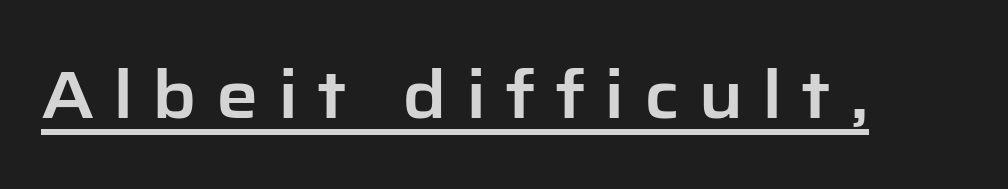
{"serif": "no", "italic": "no", "width": "normal", "stroke_contrast": "low", "x_height": "medium", "monospaced": "no", "underline": "yes", "letter_spacing": "wide", "letter_spacing_em": 0.28, "glyph_px": 67}
